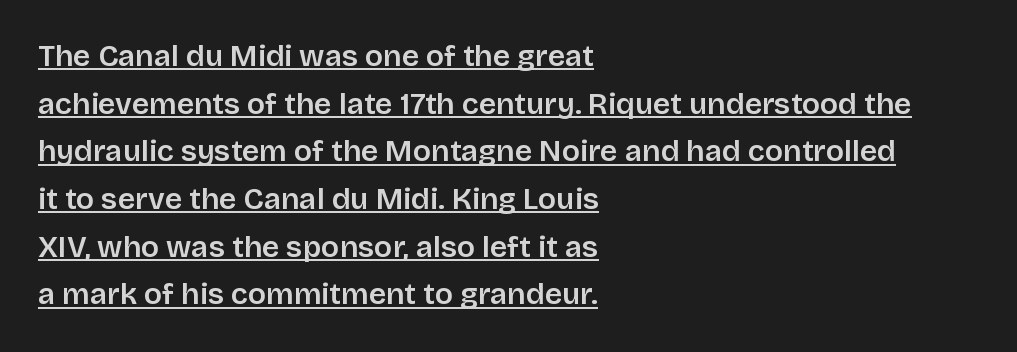
Q: Is the text bold? A: Semi-bold.
Q: Is the text italic (slanted)? A: No, it is upright.
Q: Is the typeface a serif or a sans-serif typeface? A: Sans-serif.
Q: Is the text underlined? A: Yes.
Q: How is the paragraph aligned? A: Left-aligned.
Q: Is the spacing between letters normal or unusually wide? A: Normal.
Q: Is the spacing between lines tight, normal or loose? A: Normal.
Q: Width (condensed, normal, or wide)? A: Normal.
Q: Stroke contrast? A: Low.
Q: x-height? A: Large.
Q: Monospaced? A: No.
